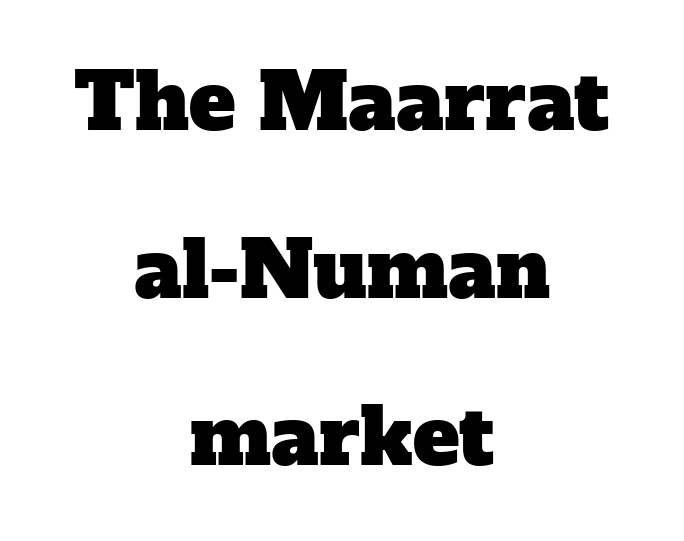
The image shows 78 px serif type; set centered, loose line spacing (2.15x), normal letter spacing, not underlined; low stroke contrast and a medium x-height.
